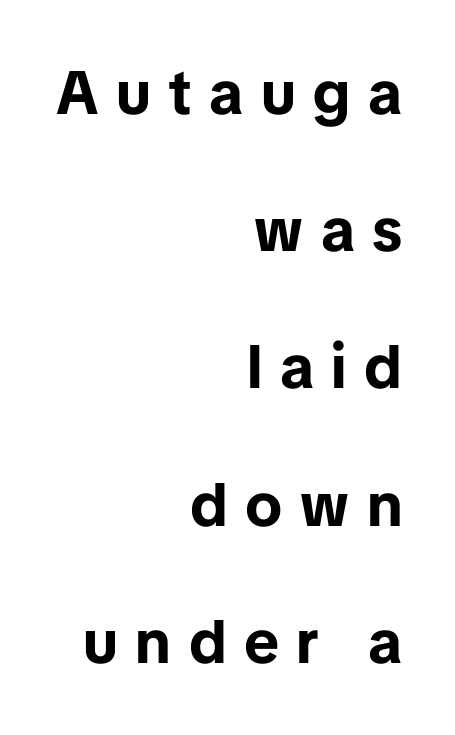
{"serif": "no", "italic": "no", "bold": "yes", "weight": "bold", "width": "normal", "stroke_contrast": "low", "x_height": "medium", "monospaced": "no", "underline": "no", "align": "right", "line_spacing": "loose", "line_spacing_ratio": 2.25, "letter_spacing": "wide", "letter_spacing_em": 0.29, "glyph_px": 61}
